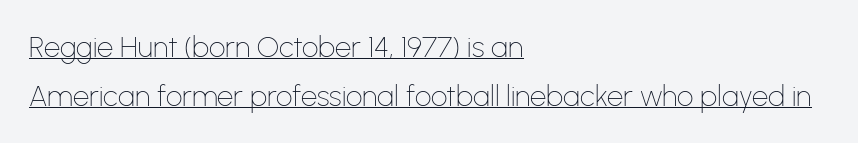
Is the block centered? No — it sits flush against the left margin. The passage shown is typed in a proportional face where columns would drift. The weight tops out at a normal text grade. What decoration does the sample have? An underline. The space between consecutive lines is moderate.
